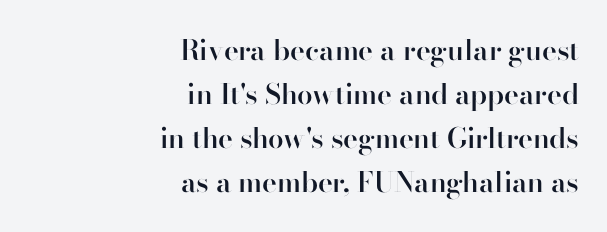
{"serif": "no", "italic": "no", "bold": "semi", "weight": "semibold", "width": "normal", "stroke_contrast": "high", "x_height": "small", "monospaced": "no", "underline": "no", "align": "right", "line_spacing": "normal", "line_spacing_ratio": 1.57, "letter_spacing": "normal", "letter_spacing_em": 0.0, "glyph_px": 28}
